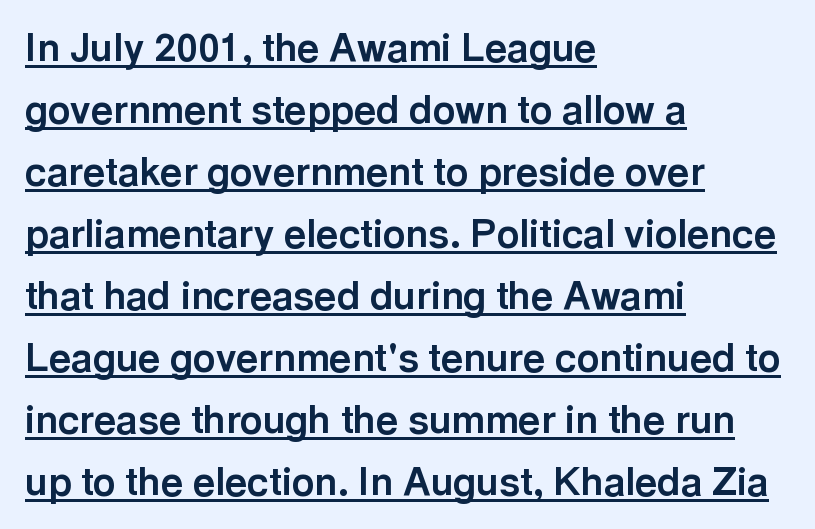
The image shows 39 px bold sans-serif type, upright; set left-aligned, normal line spacing (1.59x), normal letter spacing, underlined; a medium x-height.
